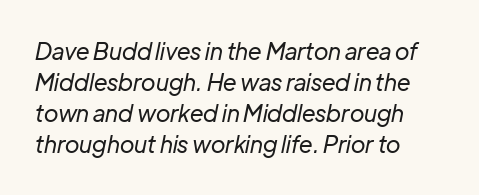
Q: Is the text bold? A: No.
Q: Is the text italic (slanted)? A: Yes, it leans right by about 12 degrees.
Q: Is the text underlined? A: No.
Q: How is the paragraph aligned? A: Left-aligned.
Q: Is the spacing between letters normal or unusually wide? A: Normal.
Q: Is the spacing between lines tight, normal or loose? A: Normal.
